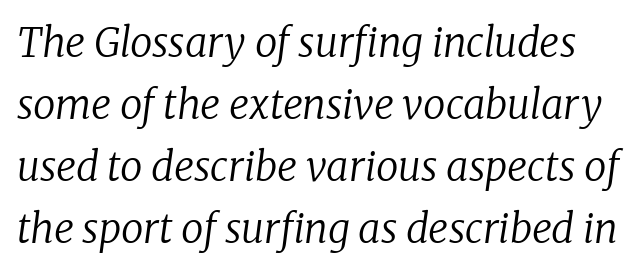
The cut favours lightness, reaching ordinary text weight at its darkest. Rule under the text: the space is simply empty. The face used here is rendered with its standard letterfit. Each new line begins a customary step beneath the previous one.
